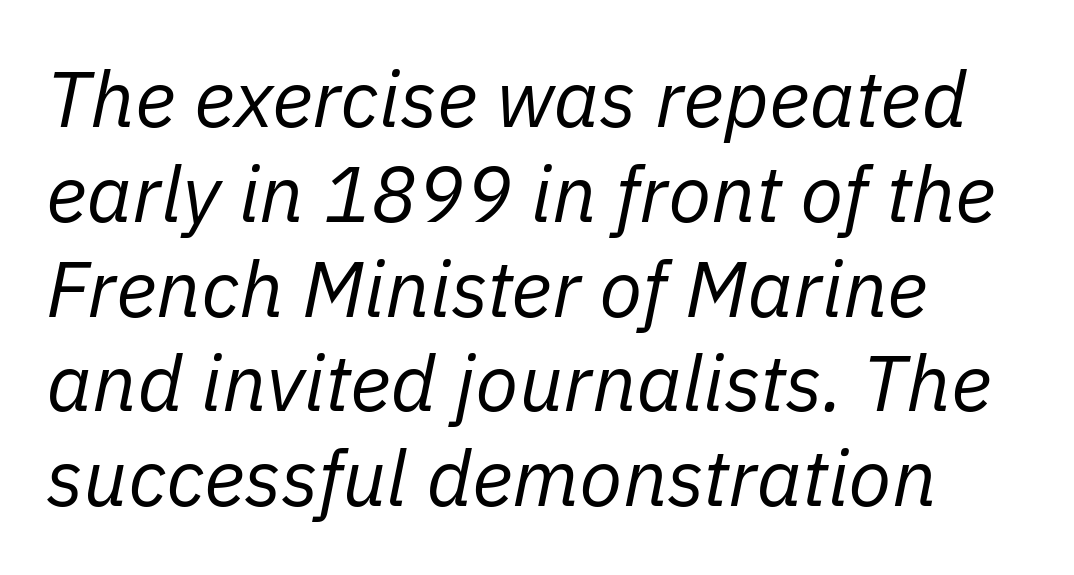
Summary of weight: not heavy and not bold. The space directly below the letters is spotless. How are the letters spaced? Ordinarily, with no added tracking. Visually the block forms a straight wall on the left and a jagged coastline on the right. Style check: oblique. You could not count columns in this text — the font is proportionally spaced.
